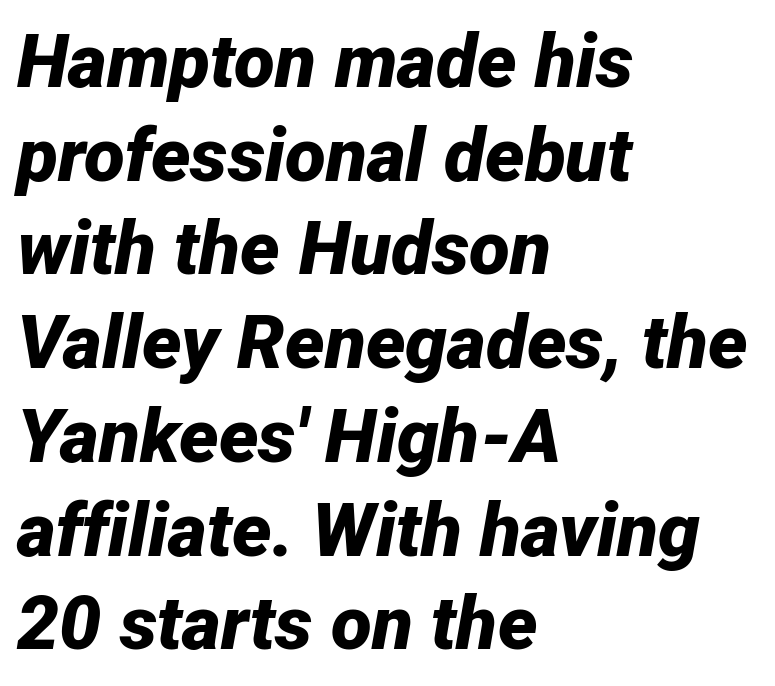
The face used here is proportionally spaced, like ordinary book or web type. The font's italic variant was chosen for this text. How would I describe the line gaps? Plain and ordinary. Visually the block forms a straight wall on the left and a jagged coastline on the right.
